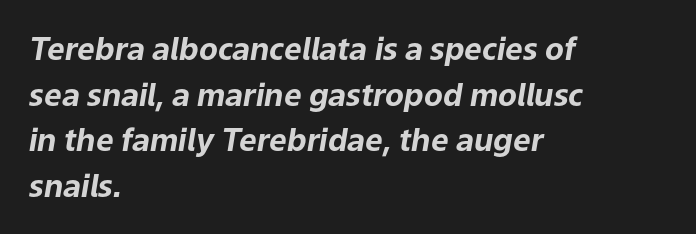
{"italic": "yes", "lean": "right", "slant_degrees": 9, "bold": "yes", "weight": "bold", "width": "normal", "stroke_contrast": "low", "x_height": "medium", "monospaced": "no", "underline": "no", "align": "left", "line_spacing": "normal", "line_spacing_ratio": 1.47, "letter_spacing": "normal", "letter_spacing_em": 0.0, "glyph_px": 31}
